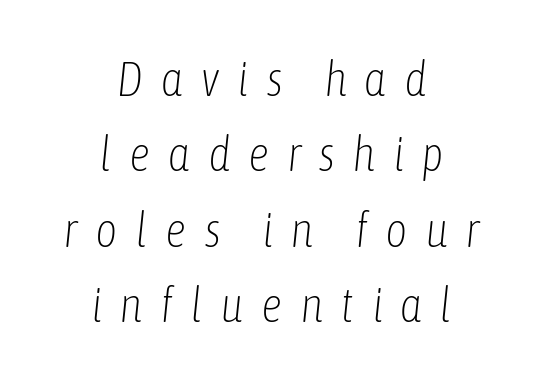
Q: Is the text bold? A: No.
Q: Is the text italic (slanted)? A: Yes, it leans right by about 6 degrees.
Q: Is the text underlined? A: No.
Q: How is the paragraph aligned? A: Centered.
Q: Is the spacing between letters normal or unusually wide? A: Unusually wide.
Q: Is the spacing between lines tight, normal or loose? A: Normal.
Q: Width (condensed, normal, or wide)? A: Condensed.
Q: Stroke contrast? A: Low.
Q: x-height? A: Medium.
Q: Monospaced? A: No.
